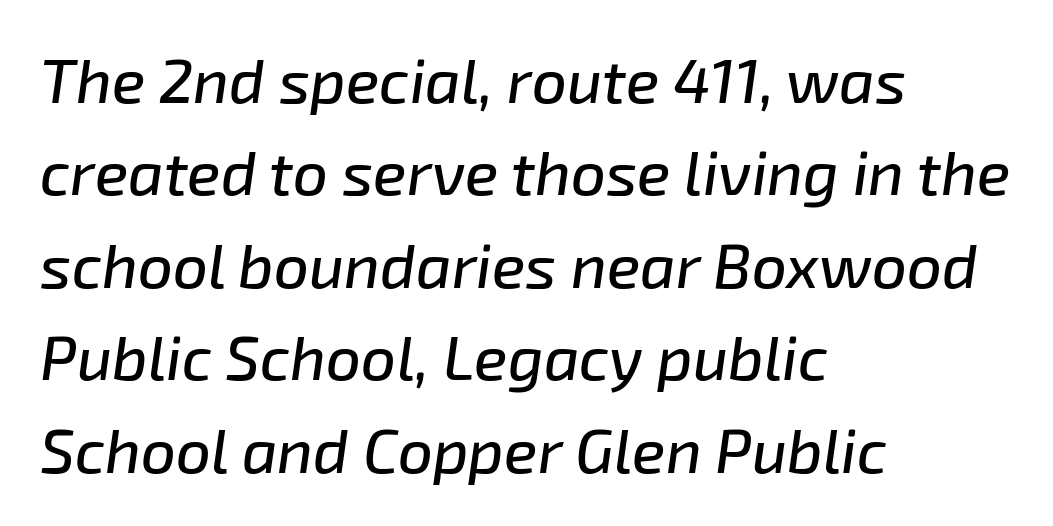
What stands out about the letter spacing? Nothing — it is the standard amount. A typesetter would call this proportional, since set widths differ per character. Reading down the block, your eye returns to a fixed left position each line. A normal amount of white space separates one row of letters from the next. Words float on clear page, feet unadorned. Does the lettering tilt? It does — this is italic.
